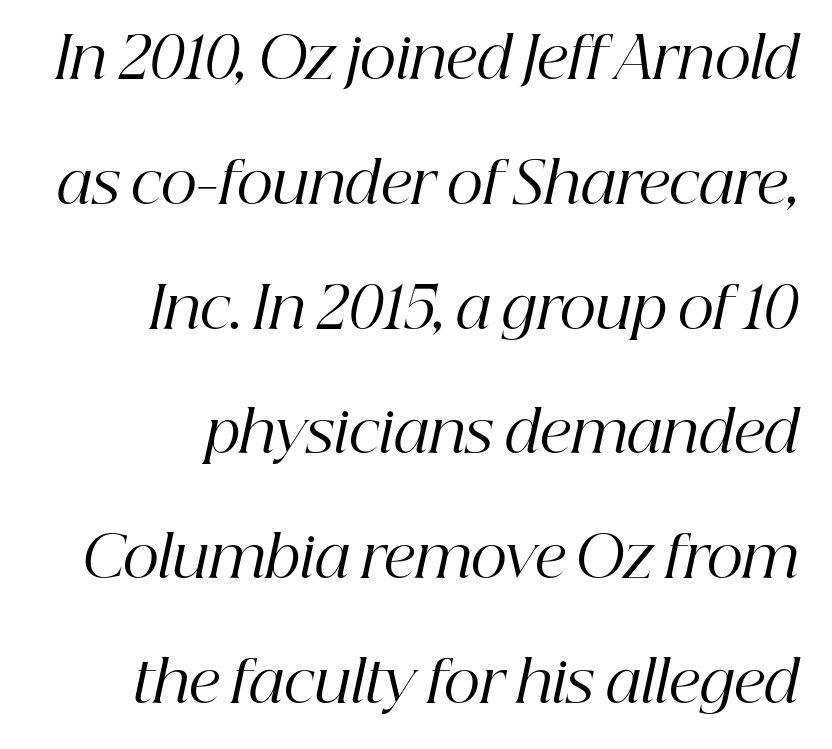
Are there feet on the stems? There are — it's a serif. Yep, that's italic — everything's leaning. These lines stack with their right ends in a neat column. Each letter keeps its own natural width here, so spacing adapts to shape. The face looks like a standard text weight, possibly lighter.
